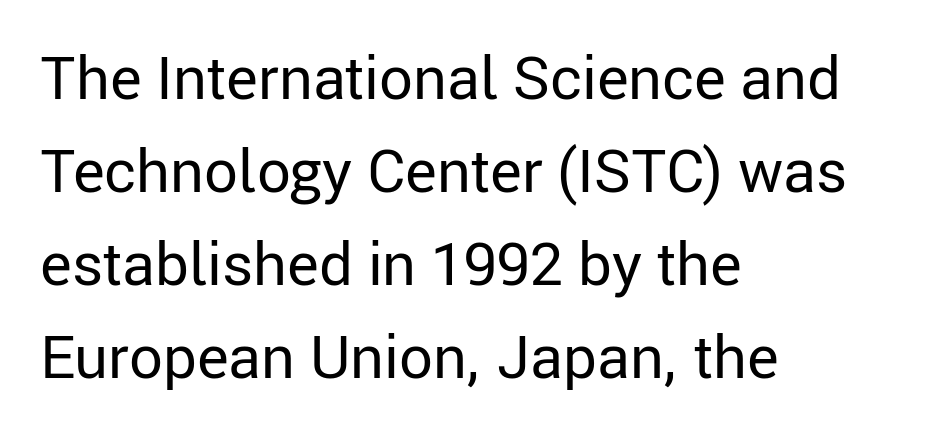
Lines of text with bare space underneath. Compared with typical paragraphs, the rows here are spaced about the same. Here the designer chose a conventional face with non-uniform glyph widths. If you drew a ruler down the left edge, every line would touch it. Vertical stems look standard width or narrower in stroke. The horizontal fit of the characters is conventional and even.
